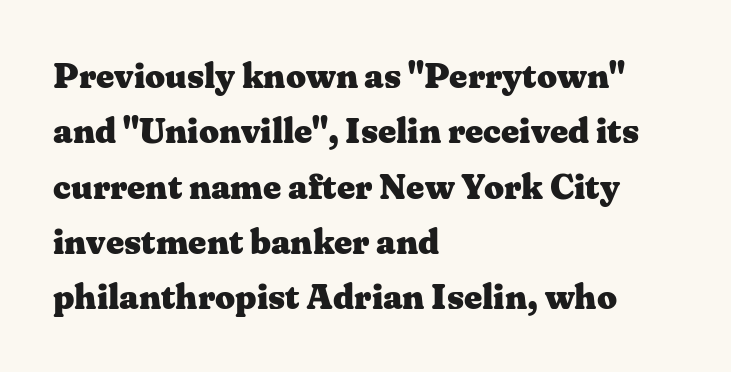
The image shows 35 px heavy, wide serif type, upright; set left-aligned, normal line spacing (1.58x), normal letter spacing, not underlined; medium stroke contrast and a medium x-height.
